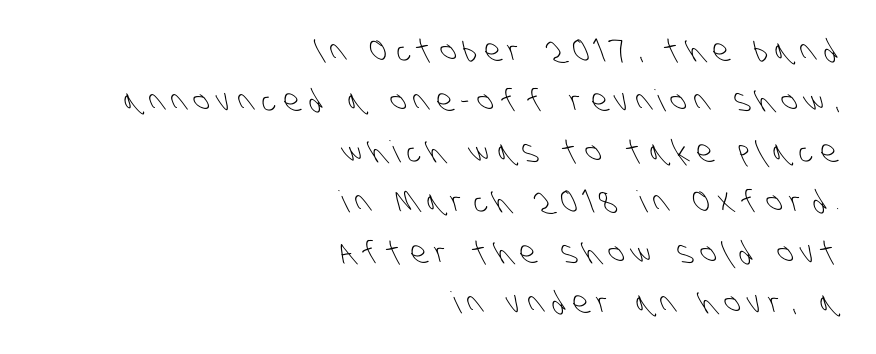
The characters are drawn with everyday or finer stroke widths. The glyphs in this specimen are sans serif. Someone cranked the tracking dial way up on this one. The setting favours the right margin, as signatures and pull-quotes sometimes do.
